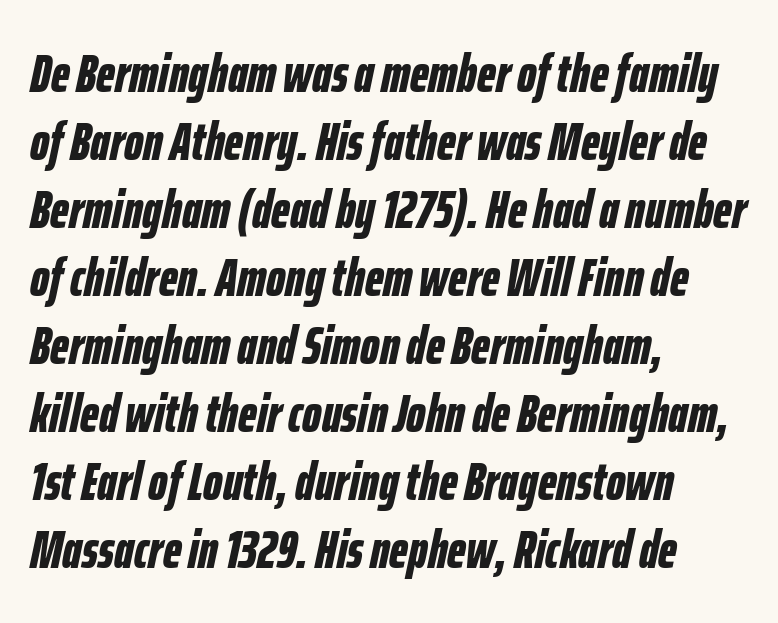
The image shows 54 px bold, condensed type, italic (leaning right); set left-aligned, normal line spacing (1.26x), normal letter spacing, not underlined; low stroke contrast and a medium x-height.
